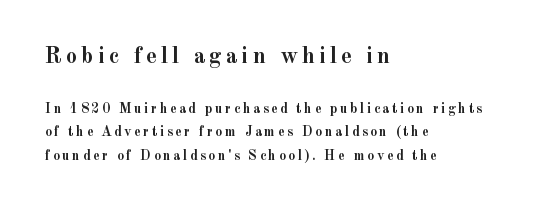
Q: Is the text bold? A: Yes.
Q: Is the text italic (slanted)? A: No, it is upright.
Q: Is the text underlined? A: No.
Q: How is the paragraph aligned? A: Left-aligned.
Q: Is the spacing between lines tight, normal or loose? A: Normal.
Q: Which block of text is set in a larger size, the first (top) or the second (bottom)? A: The first (top) one.
